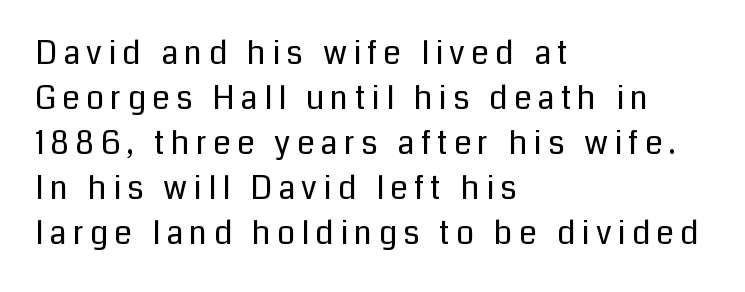
Q: Is the text bold? A: No.
Q: Is the text italic (slanted)? A: No, it is upright.
Q: Is the typeface a serif or a sans-serif typeface? A: Sans-serif.
Q: Is the text underlined? A: No.
Q: How is the paragraph aligned? A: Left-aligned.
Q: Is the spacing between lines tight, normal or loose? A: Normal.
Q: Width (condensed, normal, or wide)? A: Normal.
Q: Stroke contrast? A: Low.
Q: x-height? A: Medium.
Q: Monospaced? A: No.
